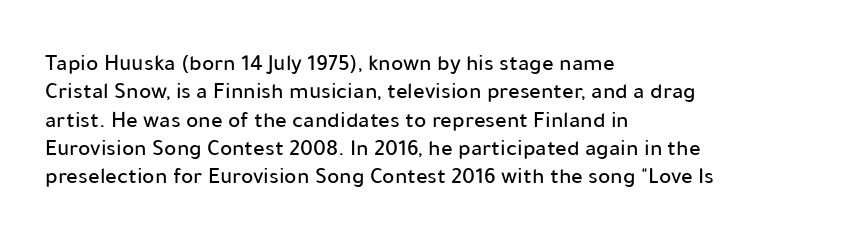
The image shows 23 px text type, upright; set left-aligned, line spacing 1.23x, normal letter spacing, not underlined.
